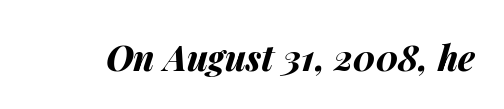
Q: Is the text bold? A: Yes.
Q: Is the text italic (slanted)? A: Yes, it leans right by about 14 degrees.
Q: Is the text underlined? A: No.
Q: Is the spacing between letters normal or unusually wide? A: Normal.
Q: Width (condensed, normal, or wide)? A: Normal.
Q: Stroke contrast? A: Medium.
Q: x-height? A: Medium.
Q: Monospaced? A: No.
